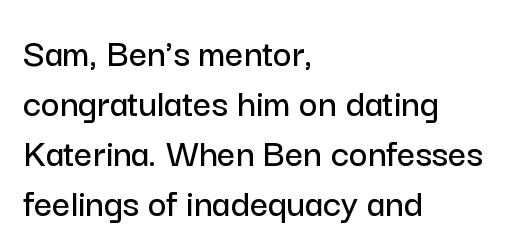
{"serif": "no", "italic": "no", "width": "normal", "stroke_contrast": "low", "x_height": "medium", "monospaced": "no", "underline": "no", "align": "left", "line_spacing": "normal", "line_spacing_ratio": 1.25, "letter_spacing": "normal", "letter_spacing_em": 0.0, "glyph_px": 40}
